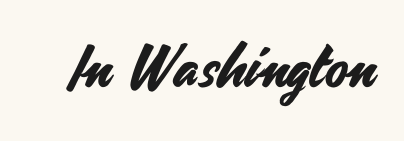
{"serif": "no", "width": "normal", "stroke_contrast": "medium", "x_height": "small", "monospaced": "no", "underline": "no", "letter_spacing": "normal", "letter_spacing_em": 0.0, "glyph_px": 58}
